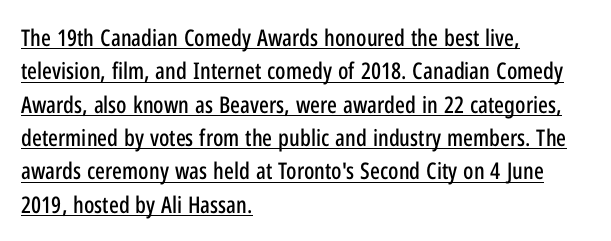
The image shows 23 px text type, upright; set left-aligned, normal line spacing (1.45x), normal letter spacing, underlined.
